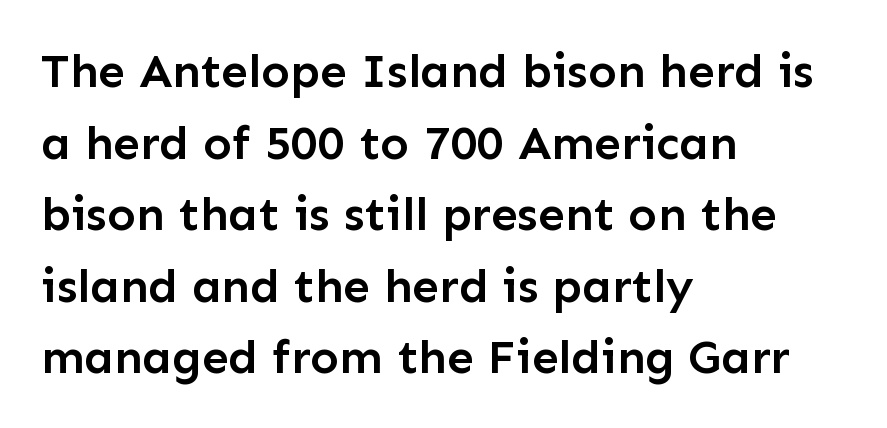
{"serif": "no", "italic": "no", "bold": "semi", "weight": "semibold", "width": "normal", "stroke_contrast": "low", "x_height": "medium", "monospaced": "no", "underline": "no", "align": "left", "line_spacing": "normal", "line_spacing_ratio": 1.49, "letter_spacing": "normal", "letter_spacing_em": 0.0, "glyph_px": 48}
